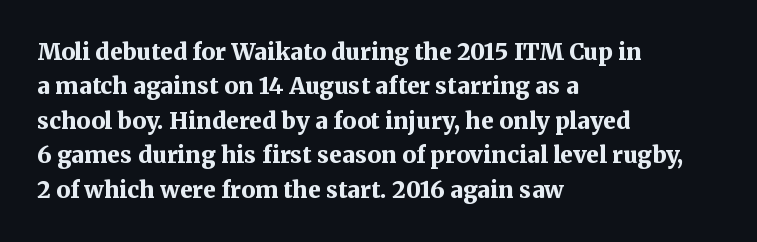
Is the letter spacing exaggerated? No — it looks like the ordinary default. Reading down the block, your eye returns to a fixed left position each line. Heavy-handed strokes throughout: this text is bold. Just letters on the line, the space beneath them empty. Baseline-to-baseline distance is the conventional proportion of letter height. A roman cut, with each character standing at attention.
